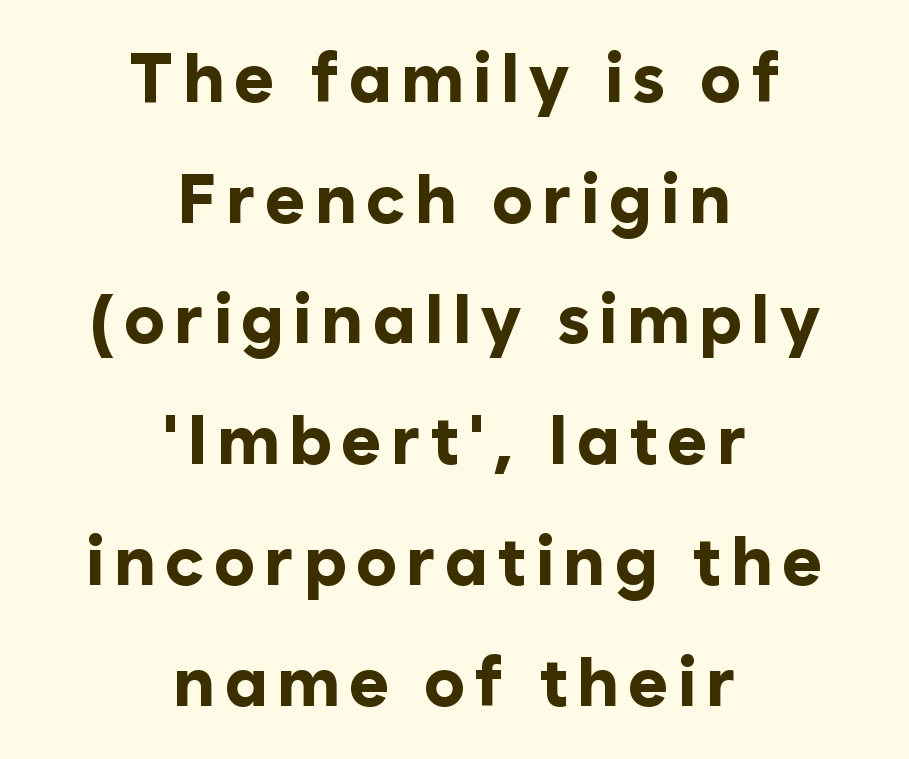
Honestly, there is no underline to notice here at all. The rendering uses natural spacing where letterforms have individual widths. Style check: upright. You can tell from the bare stems that sans-serif type was used. Pretty heavy lettering here — definitely bold. The paragraph shown floats in the horizontal middle.
